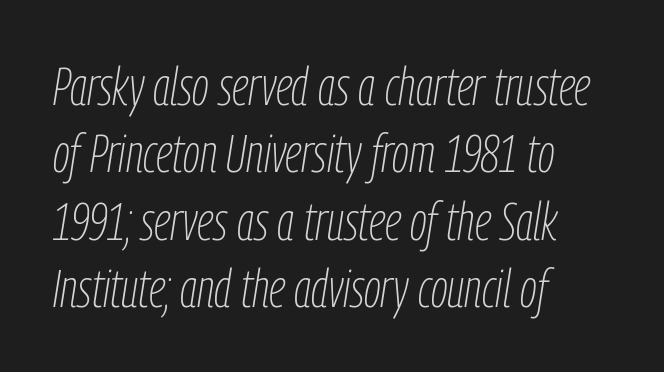
Q: Is the text bold? A: No.
Q: Is the text italic (slanted)? A: Yes, it leans right by about 9 degrees.
Q: Is the text underlined? A: No.
Q: How is the paragraph aligned? A: Left-aligned.
Q: Is the spacing between letters normal or unusually wide? A: Normal.
Q: Is the spacing between lines tight, normal or loose? A: Normal.
Q: Width (condensed, normal, or wide)? A: Condensed.
Q: Stroke contrast? A: Low.
Q: x-height? A: Medium.
Q: Monospaced? A: No.
